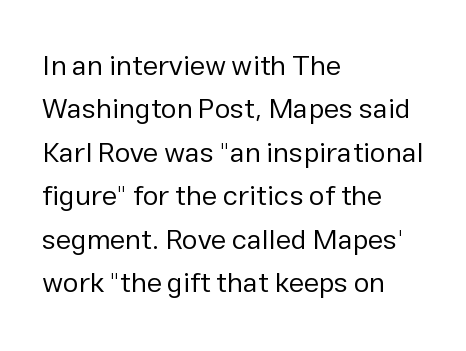
Q: Is the text bold? A: No.
Q: Is the text italic (slanted)? A: No, it is upright.
Q: Is the typeface a serif or a sans-serif typeface? A: Sans-serif.
Q: Is the text underlined? A: No.
Q: How is the paragraph aligned? A: Left-aligned.
Q: Is the spacing between letters normal or unusually wide? A: Normal.
Q: Is the spacing between lines tight, normal or loose? A: Normal.
Q: Width (condensed, normal, or wide)? A: Normal.
Q: Stroke contrast? A: Low.
Q: x-height? A: Medium.
Q: Monospaced? A: No.
